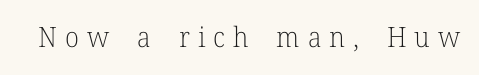
Q: Is the text bold? A: No.
Q: Is the text italic (slanted)? A: No, it is upright.
Q: Is the typeface a serif or a sans-serif typeface? A: Serif.
Q: Is the text underlined? A: No.
Q: Is the spacing between letters normal or unusually wide? A: Unusually wide.
Q: Width (condensed, normal, or wide)? A: Normal.
Q: Stroke contrast? A: Low.
Q: x-height? A: Medium.
Q: Monospaced? A: No.
